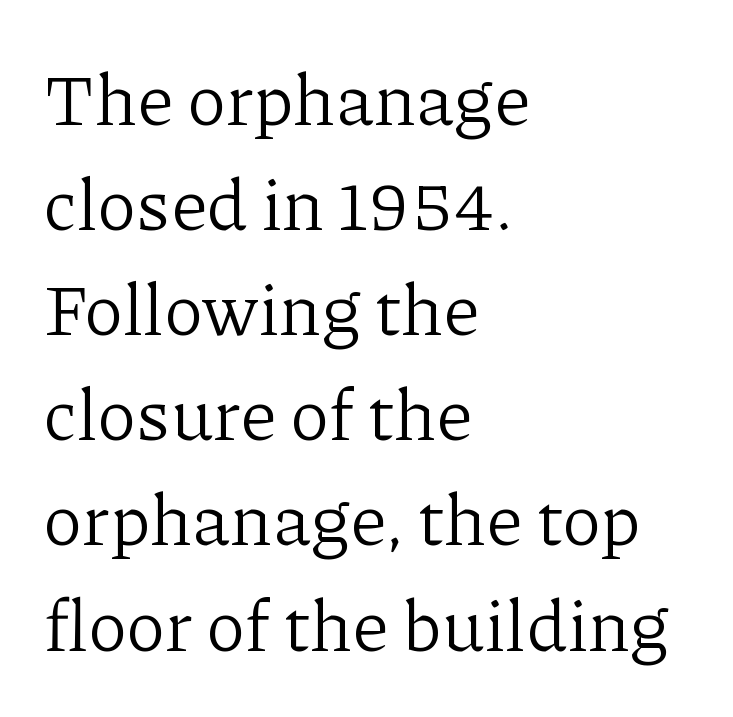
Q: Is the text bold? A: No.
Q: Is the text italic (slanted)? A: No, it is upright.
Q: Is the typeface a serif or a sans-serif typeface? A: Serif.
Q: Is the text underlined? A: No.
Q: How is the paragraph aligned? A: Left-aligned.
Q: Is the spacing between letters normal or unusually wide? A: Normal.
Q: Is the spacing between lines tight, normal or loose? A: Normal.
Q: Width (condensed, normal, or wide)? A: Normal.
Q: Stroke contrast? A: Low.
Q: x-height? A: Medium.
Q: Monospaced? A: No.
